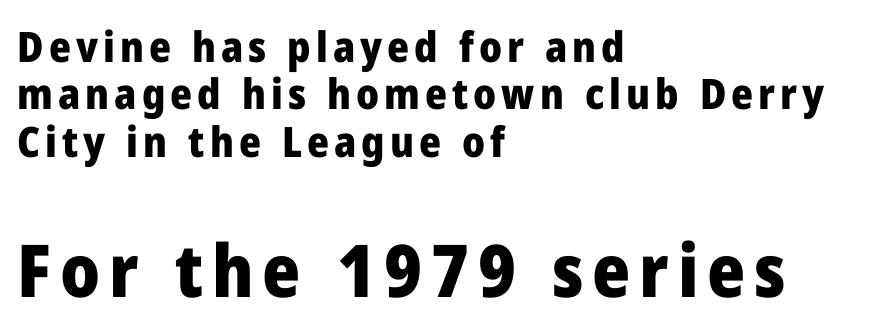
The image shows 73 px heavy sans-serif type, upright; set left-aligned, tight line spacing (1.13x), not underlined; the second (bottom) block is 1.74x larger; low stroke contrast and a medium x-height.
